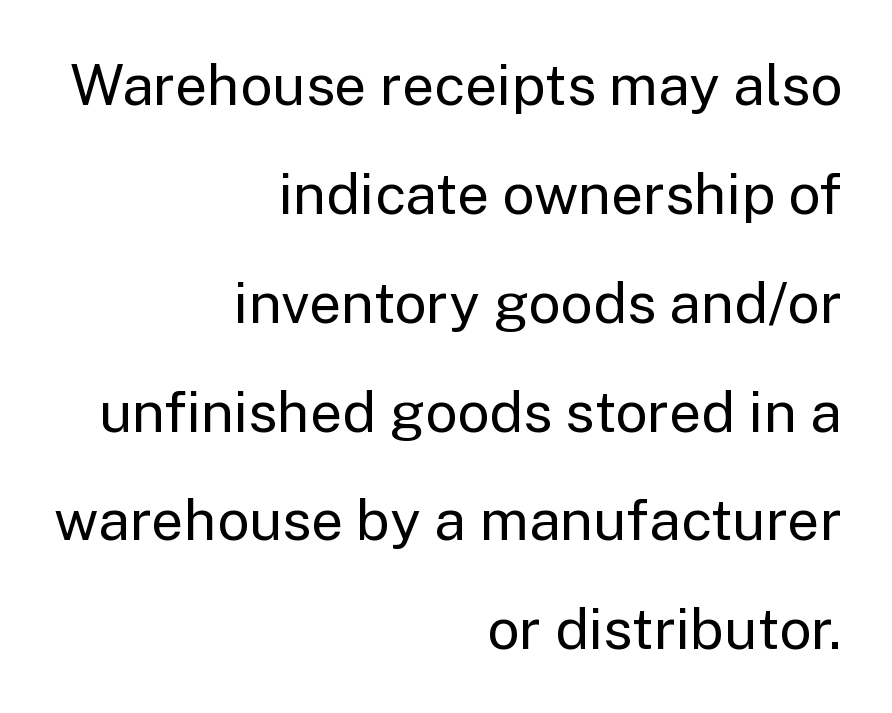
{"serif": "no", "italic": "no", "bold": "no", "weight": "regular", "width": "normal", "stroke_contrast": "low", "x_height": "medium", "monospaced": "no", "underline": "no", "align": "right", "line_spacing": "loose", "line_spacing_ratio": 1.91, "letter_spacing": "normal", "letter_spacing_em": 0.0, "glyph_px": 57}
